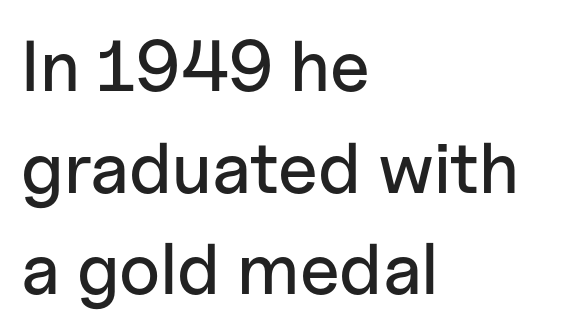
Q: Is the text italic (slanted)? A: No, it is upright.
Q: Is the typeface a serif or a sans-serif typeface? A: Sans-serif.
Q: Is the text underlined? A: No.
Q: How is the paragraph aligned? A: Left-aligned.
Q: Is the spacing between letters normal or unusually wide? A: Normal.
Q: Is the spacing between lines tight, normal or loose? A: Normal.
Q: Width (condensed, normal, or wide)? A: Normal.
Q: Stroke contrast? A: Low.
Q: x-height? A: Medium.
Q: Monospaced? A: No.
